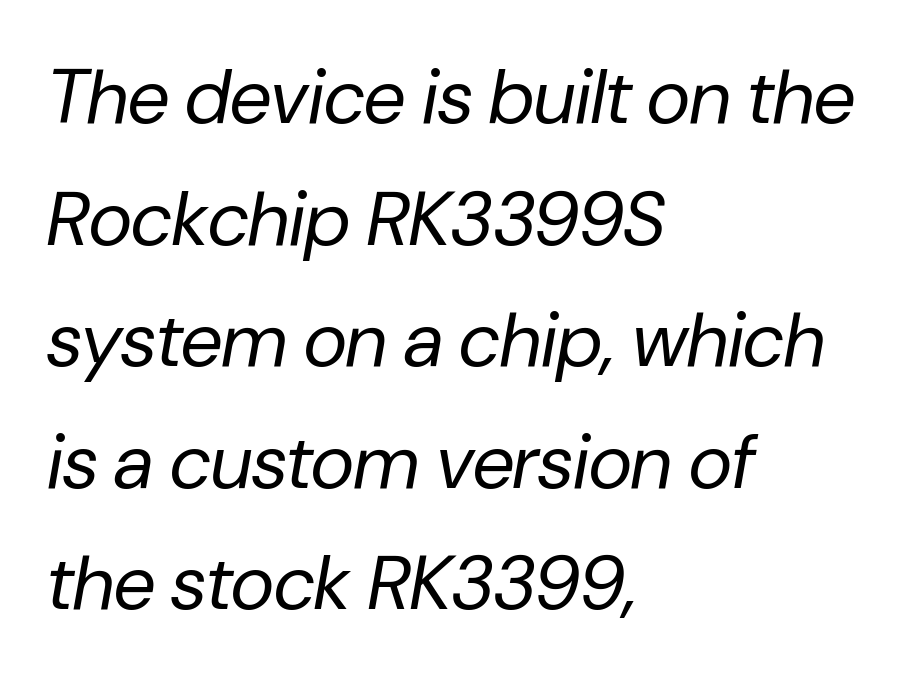
{"italic": "yes", "lean": "right", "slant_degrees": 10, "bold": "no", "weight": "regular", "width": "normal", "stroke_contrast": "low", "x_height": "medium", "monospaced": "no", "underline": "no", "align": "left", "line_spacing": "normal", "line_spacing_ratio": 1.6, "letter_spacing": "normal", "letter_spacing_em": 0.0, "glyph_px": 76}
